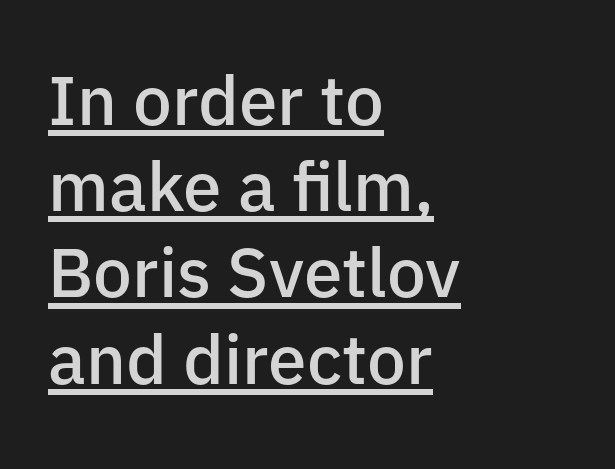
The designer went with a sans here, leaving each stem footless. The tracking reads as untouched default to a designer's eye. The face used here is a semibold: visibly heavier than regular, lighter than bold. Here the designer chose a conventional face with non-uniform glyph widths.
